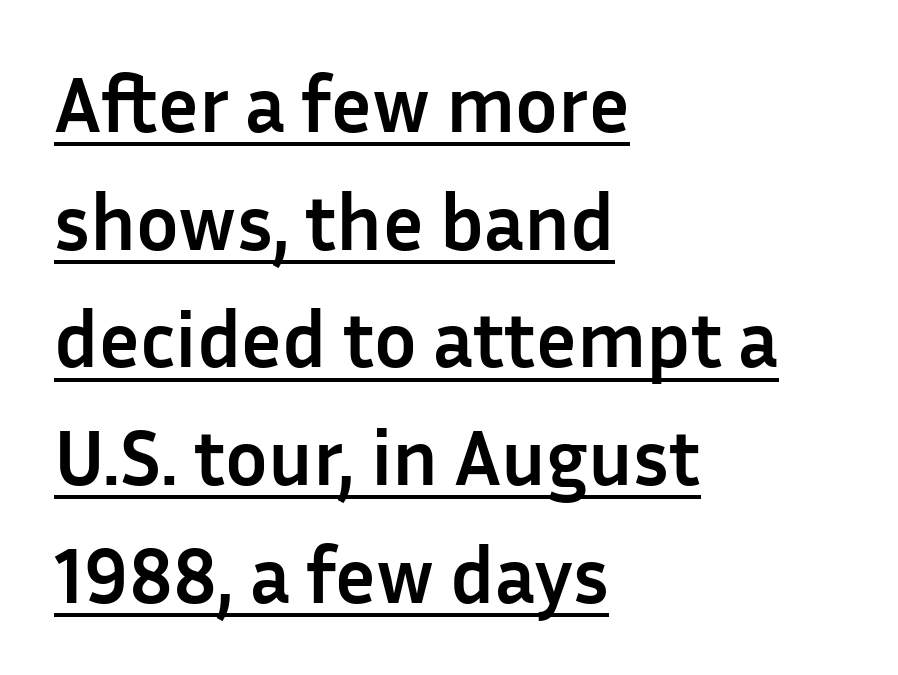
Q: Is the text bold? A: Yes.
Q: Is the text italic (slanted)? A: No, it is upright.
Q: Is the typeface a serif or a sans-serif typeface? A: Sans-serif.
Q: Is the text underlined? A: Yes.
Q: How is the paragraph aligned? A: Left-aligned.
Q: Is the spacing between letters normal or unusually wide? A: Normal.
Q: Is the spacing between lines tight, normal or loose? A: Normal.
Q: Width (condensed, normal, or wide)? A: Normal.
Q: Stroke contrast? A: Low.
Q: x-height? A: Medium.
Q: Monospaced? A: No.
